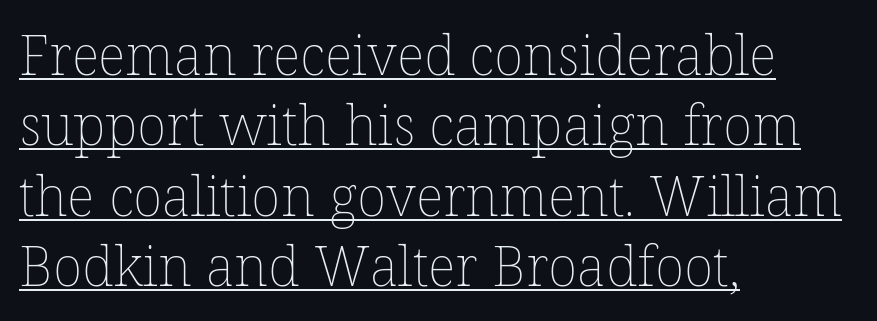
Q: Is the text bold? A: No.
Q: Is the text italic (slanted)? A: No, it is upright.
Q: Is the text underlined? A: Yes.
Q: How is the paragraph aligned? A: Left-aligned.
Q: Is the spacing between letters normal or unusually wide? A: Normal.
Q: Is the spacing between lines tight, normal or loose? A: Normal.
Q: Width (condensed, normal, or wide)? A: Normal.
Q: Stroke contrast? A: Low.
Q: x-height? A: Medium.
Q: Monospaced? A: No.
